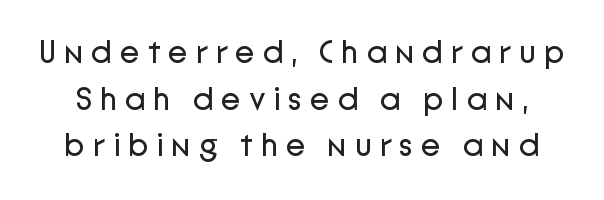
Q: Is the text bold? A: No.
Q: Is the text italic (slanted)? A: No, it is upright.
Q: Is the typeface a serif or a sans-serif typeface? A: Sans-serif.
Q: Is the text underlined? A: No.
Q: Is the spacing between letters normal or unusually wide? A: Unusually wide.
Q: Is the spacing between lines tight, normal or loose? A: Normal.
Q: Width (condensed, normal, or wide)? A: Normal.
Q: Stroke contrast? A: Low.
Q: x-height? A: Medium.
Q: Monospaced? A: No.
